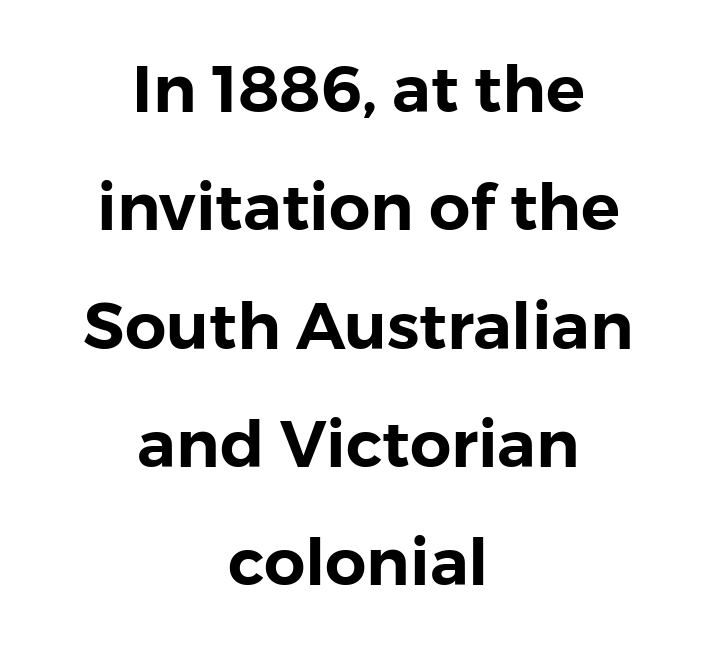
Q: Is the text italic (slanted)? A: No, it is upright.
Q: Is the typeface a serif or a sans-serif typeface? A: Sans-serif.
Q: Is the text underlined? A: No.
Q: How is the paragraph aligned? A: Centered.
Q: Is the spacing between letters normal or unusually wide? A: Normal.
Q: Width (condensed, normal, or wide)? A: Normal.
Q: Stroke contrast? A: Low.
Q: x-height? A: Medium.
Q: Monospaced? A: No.
